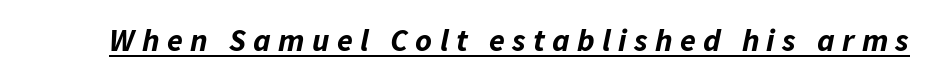
{"italic": "yes", "lean": "right", "slant_degrees": 11, "bold": "yes", "weight": "bold", "width": "normal", "stroke_contrast": "low", "x_height": "medium", "monospaced": "no", "underline": "yes", "letter_spacing": "wide", "letter_spacing_em": 0.23, "glyph_px": 32}
